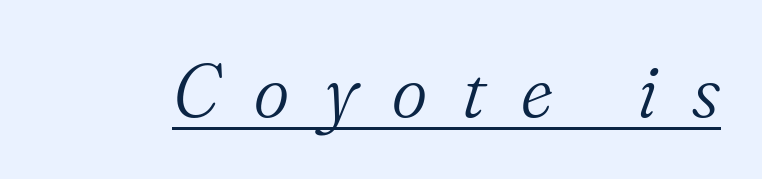
Q: Is the text bold? A: No.
Q: Is the text italic (slanted)? A: Yes, it leans right by about 16 degrees.
Q: Is the typeface a serif or a sans-serif typeface? A: Serif.
Q: Is the text underlined? A: Yes.
Q: Is the spacing between letters normal or unusually wide? A: Unusually wide.
Q: Width (condensed, normal, or wide)? A: Normal.
Q: Stroke contrast? A: Medium.
Q: x-height? A: Small.
Q: Monospaced? A: No.
